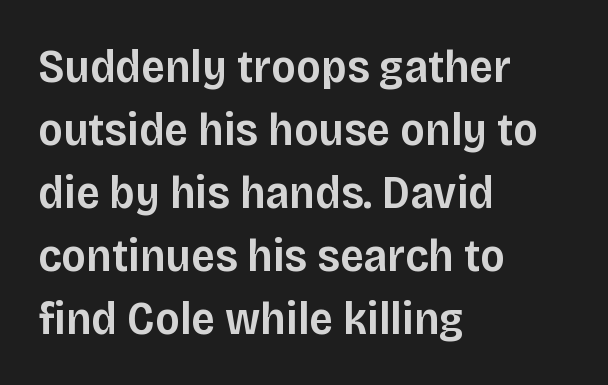
The image shows 47 px semibold sans-serif type, upright; set left-aligned, normal line spacing (1.34x), normal letter spacing, not underlined; low stroke contrast and a large x-height.
